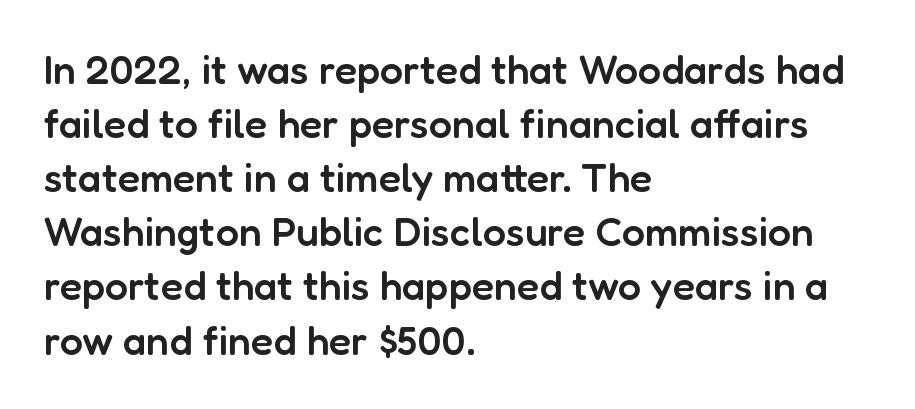
Q: Is the text bold? A: Semi-bold.
Q: Is the text italic (slanted)? A: No, it is upright.
Q: Is the typeface a serif or a sans-serif typeface? A: Sans-serif.
Q: Is the text underlined? A: No.
Q: How is the paragraph aligned? A: Left-aligned.
Q: Is the spacing between letters normal or unusually wide? A: Normal.
Q: Is the spacing between lines tight, normal or loose? A: Normal.
Q: Width (condensed, normal, or wide)? A: Normal.
Q: Stroke contrast? A: Low.
Q: x-height? A: Medium.
Q: Monospaced? A: No.
